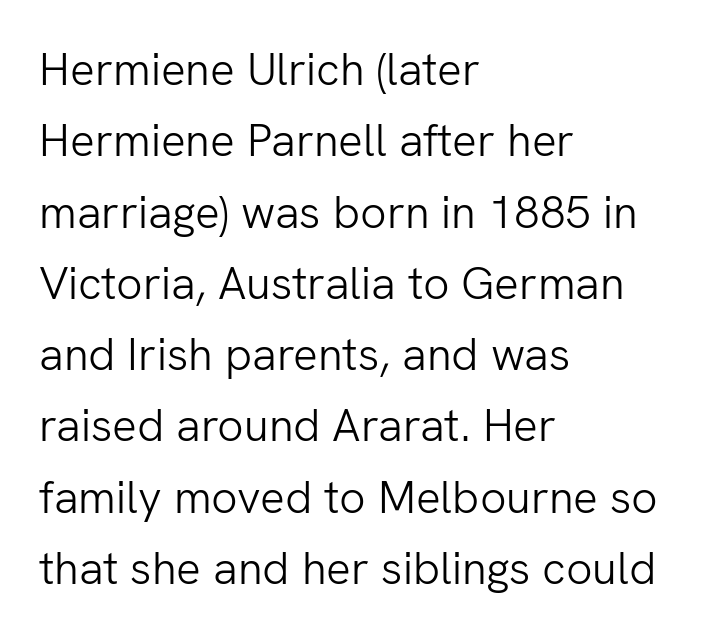
Q: Is the text bold? A: No.
Q: Is the text italic (slanted)? A: No, it is upright.
Q: Is the typeface a serif or a sans-serif typeface? A: Sans-serif.
Q: Is the text underlined? A: No.
Q: How is the paragraph aligned? A: Left-aligned.
Q: Is the spacing between letters normal or unusually wide? A: Normal.
Q: Is the spacing between lines tight, normal or loose? A: Normal.
Q: Width (condensed, normal, or wide)? A: Normal.
Q: Stroke contrast? A: Low.
Q: x-height? A: Medium.
Q: Monospaced? A: No.
